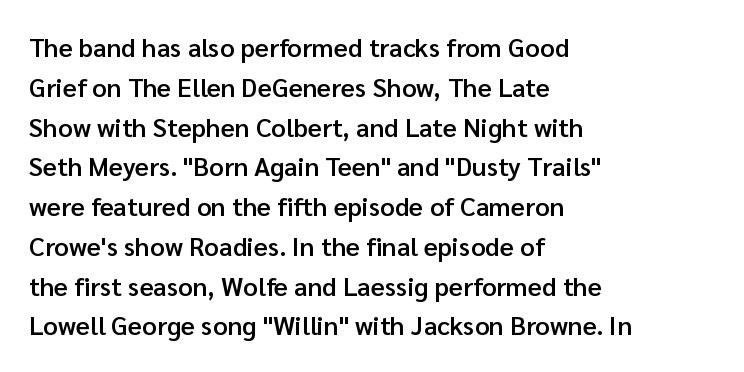
{"italic": "no", "bold": "semi", "underline": "no", "align": "left", "line_spacing": "normal", "line_spacing_ratio": 1.53, "letter_spacing": "normal", "letter_spacing_em": 0.0, "glyph_px": 26}
